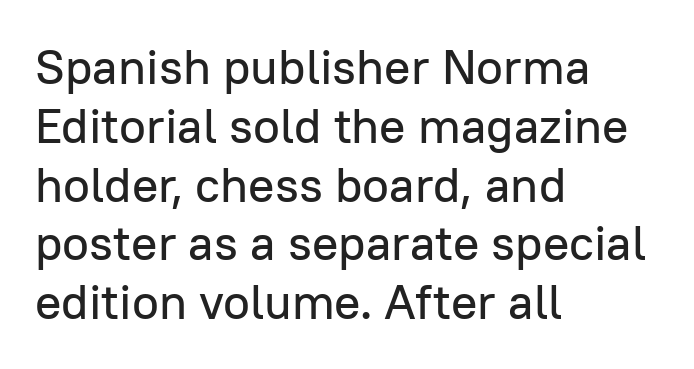
The specimen reads as upright at a glance. Each row of text sits above clean, open space. Is this a fixed-width face? No — the glyphs have proportional, varying widths. Every row of glyphs begins at an identical x-position on the left.
